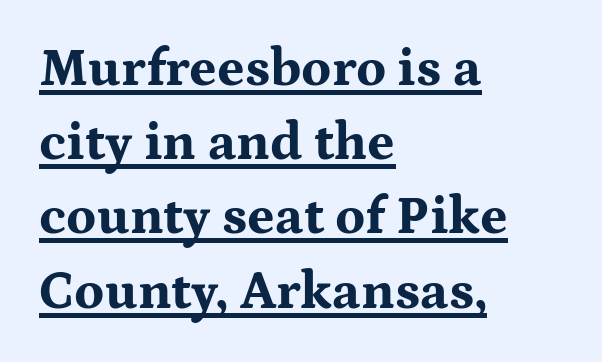
{"serif": "yes", "italic": "no", "bold": "yes", "weight": "bold", "width": "wide", "stroke_contrast": "medium", "x_height": "medium", "monospaced": "no", "underline": "yes", "align": "left", "line_spacing": "normal", "line_spacing_ratio": 1.4, "letter_spacing": "normal", "letter_spacing_em": 0.0, "glyph_px": 53}
